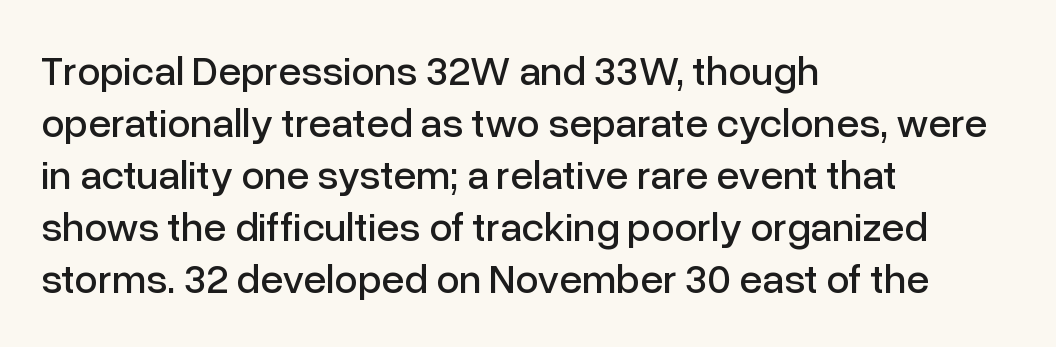
{"serif": "no", "italic": "no", "width": "normal", "stroke_contrast": "low", "x_height": "medium", "monospaced": "no", "underline": "no", "align": "left", "line_spacing": "normal", "line_spacing_ratio": 1.27, "letter_spacing": "normal", "letter_spacing_em": 0.0, "glyph_px": 41}
